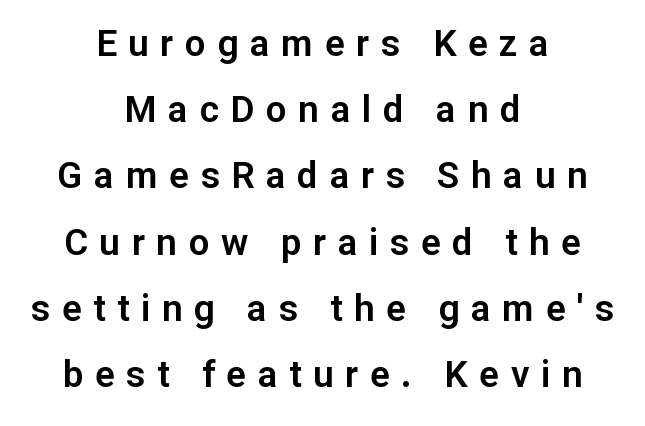
{"serif": "no", "italic": "no", "width": "normal", "stroke_contrast": "low", "x_height": "medium", "monospaced": "no", "underline": "no", "align": "center", "line_spacing_ratio": 1.79, "letter_spacing": "wide", "letter_spacing_em": 0.31, "glyph_px": 37}
